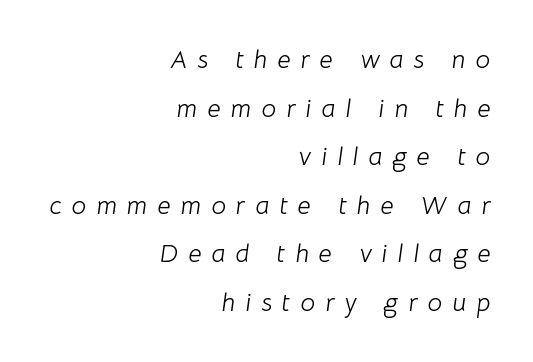
Q: Is the text bold? A: No.
Q: Is the text italic (slanted)? A: Yes, it leans right by about 8 degrees.
Q: Is the text underlined? A: No.
Q: How is the paragraph aligned? A: Right-aligned.
Q: Is the spacing between letters normal or unusually wide? A: Unusually wide.
